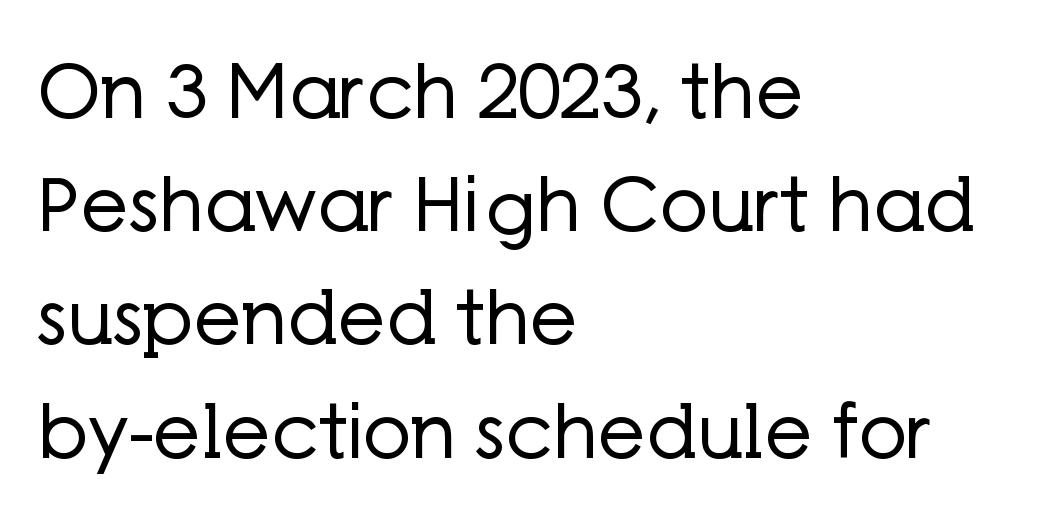
Q: Is the text bold? A: No.
Q: Is the text italic (slanted)? A: No, it is upright.
Q: Is the typeface a serif or a sans-serif typeface? A: Sans-serif.
Q: Is the text underlined? A: No.
Q: How is the paragraph aligned? A: Left-aligned.
Q: Is the spacing between letters normal or unusually wide? A: Normal.
Q: Is the spacing between lines tight, normal or loose? A: Normal.
Q: Width (condensed, normal, or wide)? A: Normal.
Q: Stroke contrast? A: Low.
Q: x-height? A: Medium.
Q: Monospaced? A: No.
